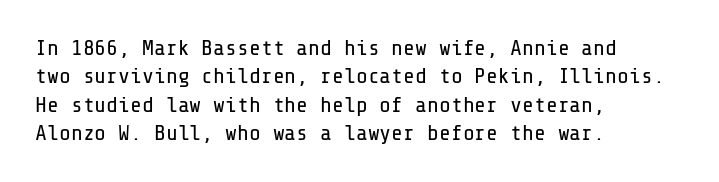
Q: Is the text bold? A: No.
Q: Is the text italic (slanted)? A: No, it is upright.
Q: Is the text underlined? A: No.
Q: How is the paragraph aligned? A: Left-aligned.
Q: Is the spacing between letters normal or unusually wide? A: Normal.
Q: Is the spacing between lines tight, normal or loose? A: Normal.
